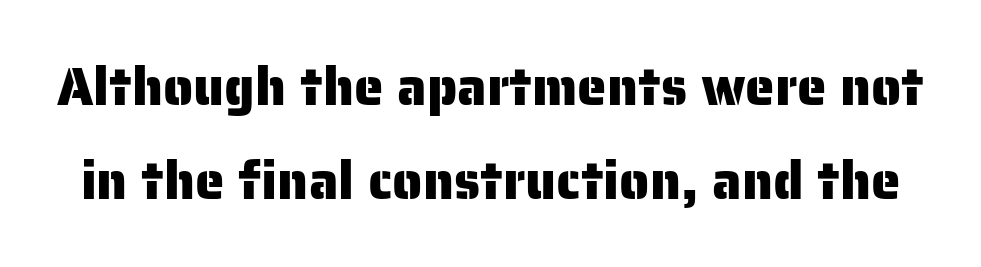
{"serif": "no", "italic": "no", "width": "normal", "stroke_contrast": "low", "x_height": "medium", "monospaced": "no", "underline": "no", "line_spacing_ratio": 1.77, "letter_spacing": "normal", "letter_spacing_em": 0.0, "glyph_px": 53}
